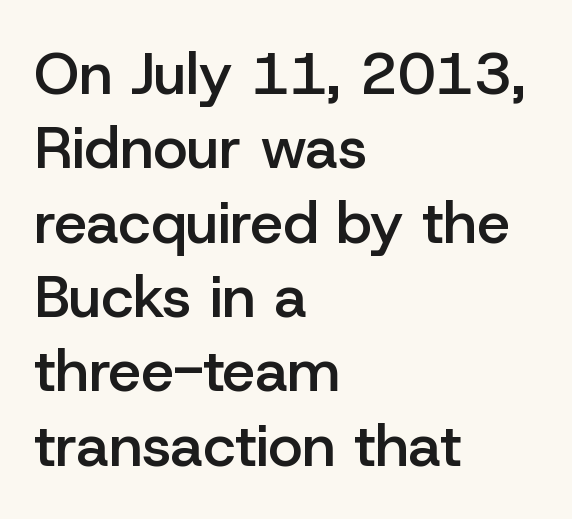
Character widths vary here, with narrow letters taking less room than wide ones. Compared with an ordinary text face, these strokes are moderately heavier — a semibold. Compared with a centered layout, this one pins lines to the left instead. The designer went with a sans here, leaving each stem footless. Summary of vertical rhythm: regular, with standard interline spacing.
